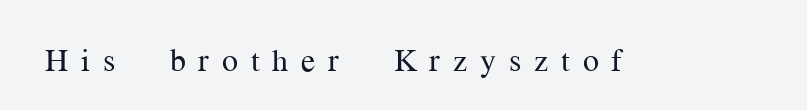
Q: Is the text bold? A: No.
Q: Is the text italic (slanted)? A: No, it is upright.
Q: Is the typeface a serif or a sans-serif typeface? A: Serif.
Q: Is the text underlined? A: No.
Q: Is the spacing between letters normal or unusually wide? A: Unusually wide.
Q: Width (condensed, normal, or wide)? A: Normal.
Q: Stroke contrast? A: Medium.
Q: x-height? A: Medium.
Q: Monospaced? A: No.
